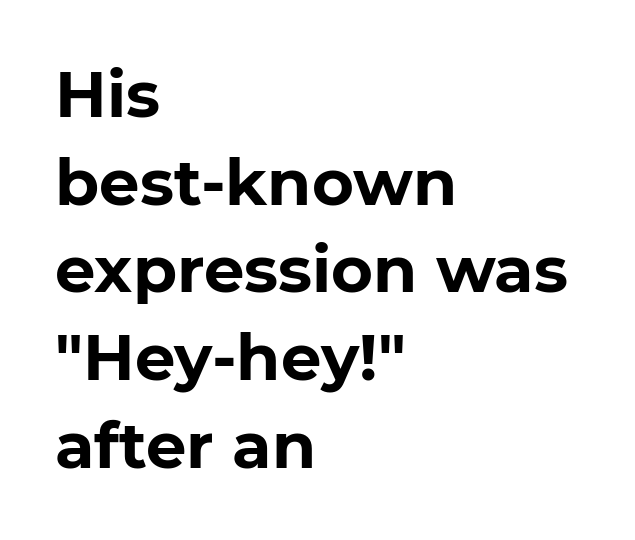
{"serif": "no", "bold": "yes", "weight": "bold", "width": "normal", "stroke_contrast": "low", "x_height": "medium", "monospaced": "no", "underline": "no", "align": "left", "line_spacing": "normal", "line_spacing_ratio": 1.37, "letter_spacing": "normal", "letter_spacing_em": 0.0, "glyph_px": 64}
